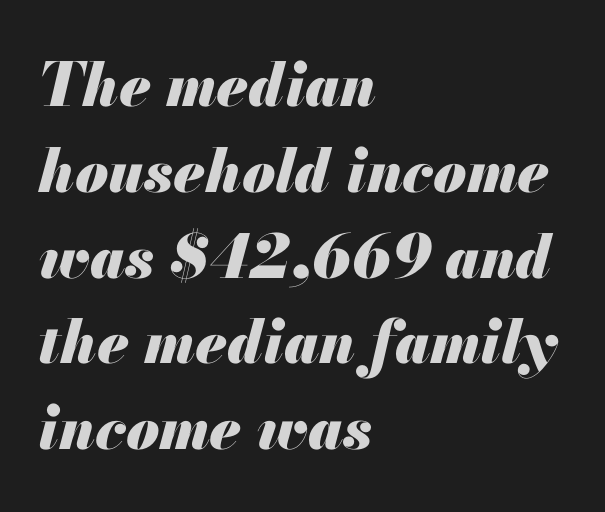
Alignment: flush left. An italicized treatment has been applied to the whole sample. The font is running at its bold setting. You could call the tracking neutral — neither tight nor loose. Clear beneath every line of the passage. You could not count columns in this text — the font is proportionally spaced.
